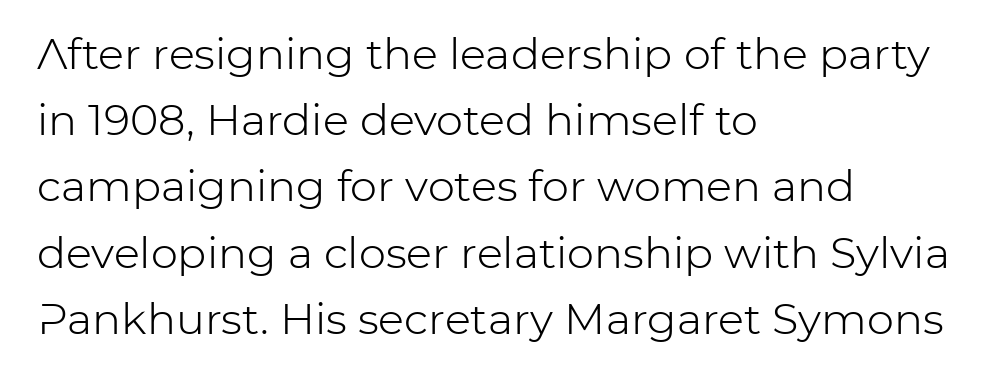
{"serif": "no", "italic": "no", "bold": "no", "weight": "light", "width": "normal", "stroke_contrast": "low", "x_height": "medium", "monospaced": "no", "underline": "no", "align": "left", "line_spacing": "normal", "line_spacing_ratio": 1.54, "letter_spacing": "normal", "letter_spacing_em": 0.0, "glyph_px": 43}
